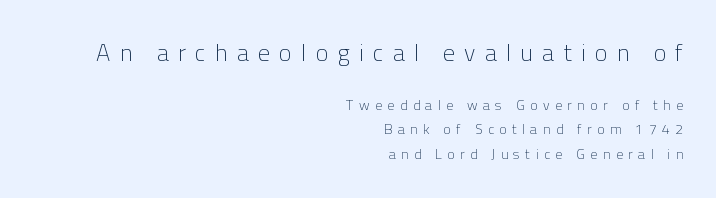
{"italic": "no", "bold": "no", "underline": "no", "align": "right", "line_spacing_ratio": 1.74, "letter_spacing": "wide", "letter_spacing_em": 0.39, "larger_block": "first", "size_ratio": 1.71, "glyph_px": 24}
